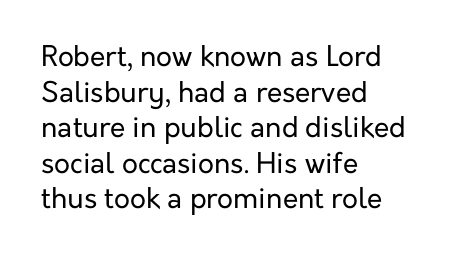
The image shows 28 px regular-weight sans-serif type, upright; set left-aligned, normal line spacing (1.27x), normal letter spacing, not underlined; low stroke contrast and a medium x-height.
